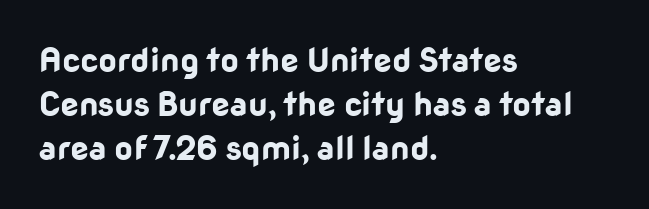
Q: Is the text bold? A: Yes.
Q: Is the text italic (slanted)? A: No, it is upright.
Q: Is the typeface a serif or a sans-serif typeface? A: Sans-serif.
Q: Is the text underlined? A: No.
Q: How is the paragraph aligned? A: Left-aligned.
Q: Is the spacing between letters normal or unusually wide? A: Normal.
Q: Is the spacing between lines tight, normal or loose? A: Normal.
Q: Width (condensed, normal, or wide)? A: Normal.
Q: Stroke contrast? A: Low.
Q: x-height? A: Medium.
Q: Monospaced? A: No.
